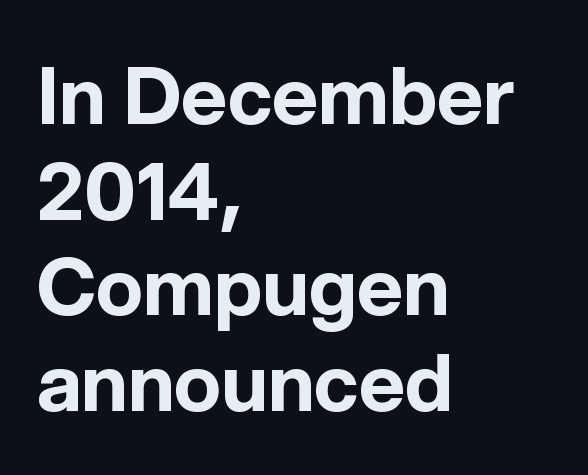
{"serif": "no", "italic": "no", "bold": "yes", "weight": "bold", "width": "normal", "x_height": "medium", "monospaced": "no", "underline": "no", "align": "left", "line_spacing_ratio": 1.21, "letter_spacing": "normal", "letter_spacing_em": 0.0, "glyph_px": 79}
